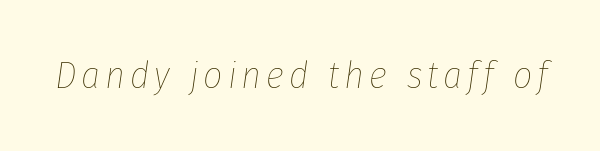
No chunkiness to these letters — they're not bold. Beneath every word, the page is bare. A typesetter would call this proportional, since set widths differ per character. A typesetter would mark this as italic.
